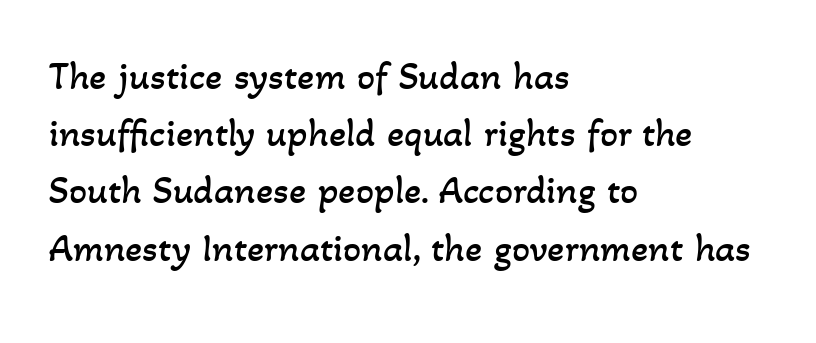
Unbolded letterforms with no extra heft. The paragraph shown leans on its left margin. Each word holds together tightly as a unit, with standard inter-letter gaps. This sample has the flowing, uneven cadence of proportional lettering.
